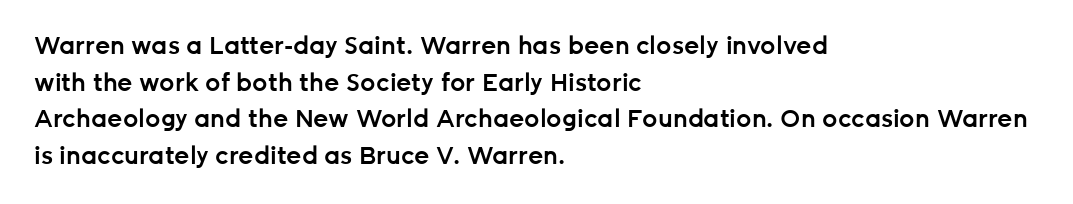
Q: Is the text bold? A: Semi-bold.
Q: Is the text italic (slanted)? A: No, it is upright.
Q: Is the text underlined? A: No.
Q: How is the paragraph aligned? A: Left-aligned.
Q: Is the spacing between letters normal or unusually wide? A: Normal.
Q: Is the spacing between lines tight, normal or loose? A: Normal.
